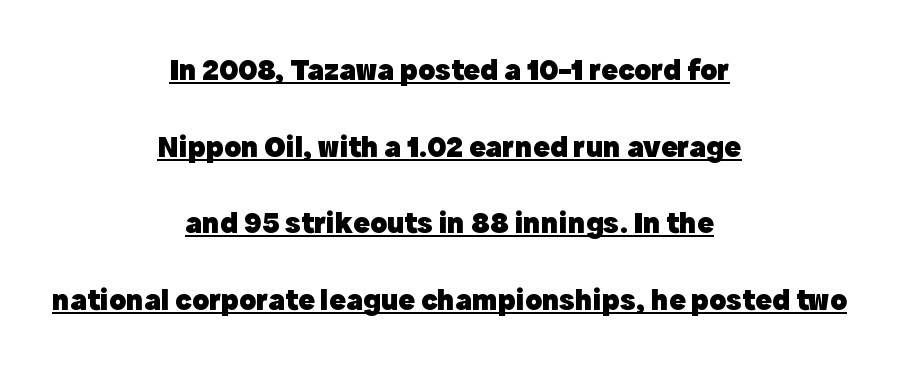
Q: Is the text bold? A: Yes.
Q: Is the text italic (slanted)? A: No, it is upright.
Q: Is the typeface a serif or a sans-serif typeface? A: Sans-serif.
Q: Is the text underlined? A: Yes.
Q: How is the paragraph aligned? A: Centered.
Q: Is the spacing between letters normal or unusually wide? A: Normal.
Q: Is the spacing between lines tight, normal or loose? A: Loose.
Q: Width (condensed, normal, or wide)? A: Normal.
Q: x-height? A: Medium.
Q: Monospaced? A: No.
